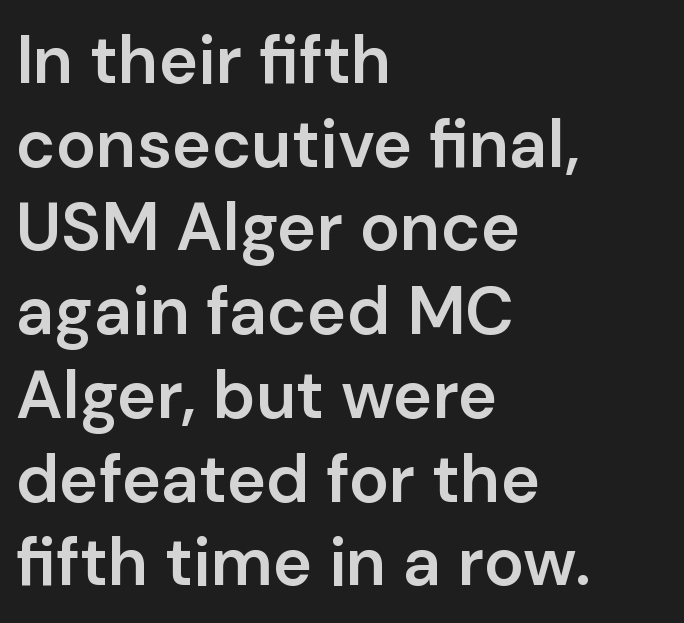
The image shows 67 px semibold sans-serif type, upright; set left-aligned, normal line spacing (1.25x), normal letter spacing, not underlined; low stroke contrast and a medium x-height.
